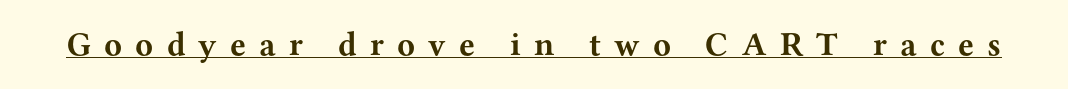
Q: Is the text bold? A: Yes.
Q: Is the text italic (slanted)? A: No, it is upright.
Q: Is the typeface a serif or a sans-serif typeface? A: Serif.
Q: Is the text underlined? A: Yes.
Q: Is the spacing between letters normal or unusually wide? A: Unusually wide.
Q: Width (condensed, normal, or wide)? A: Wide.
Q: Stroke contrast? A: Medium.
Q: x-height? A: Medium.
Q: Monospaced? A: No.
